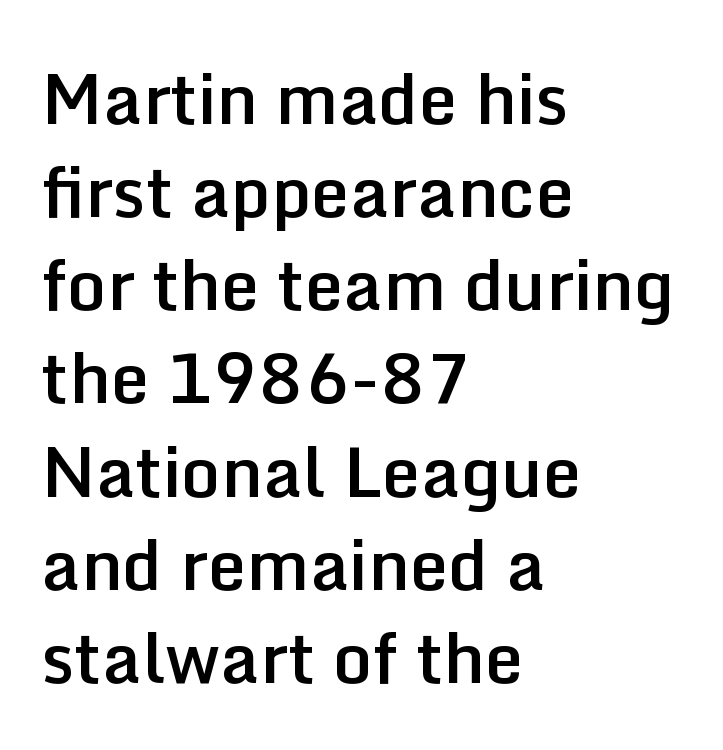
Q: Is the text bold? A: Semi-bold.
Q: Is the text italic (slanted)? A: No, it is upright.
Q: Is the typeface a serif or a sans-serif typeface? A: Sans-serif.
Q: Is the text underlined? A: No.
Q: How is the paragraph aligned? A: Left-aligned.
Q: Is the spacing between letters normal or unusually wide? A: Normal.
Q: Is the spacing between lines tight, normal or loose? A: Normal.
Q: Width (condensed, normal, or wide)? A: Normal.
Q: Stroke contrast? A: Low.
Q: x-height? A: Medium.
Q: Monospaced? A: No.
